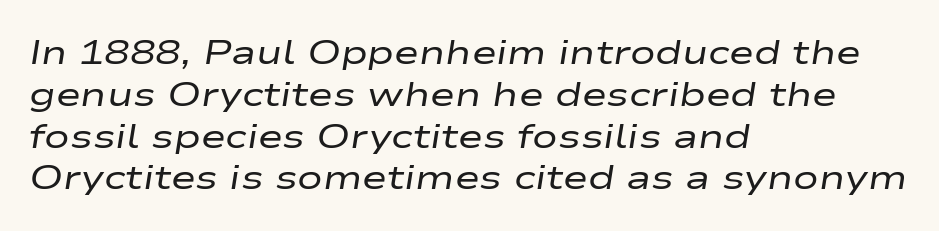
The image shows 34 px regular-weight, wide type, italic (leaning right); set left-aligned, line spacing 1.23x, normal letter spacing, not underlined; low stroke contrast and a medium x-height.
